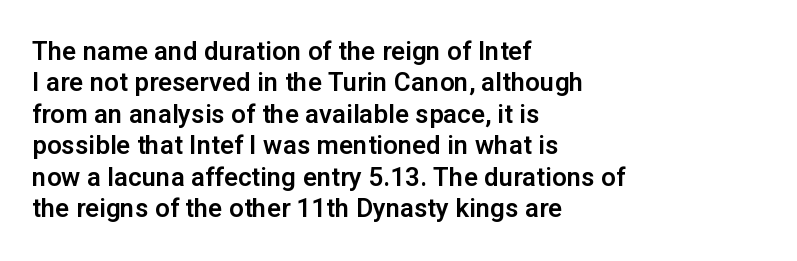
Q: Is the text italic (slanted)? A: No, it is upright.
Q: Is the text underlined? A: No.
Q: How is the paragraph aligned? A: Left-aligned.
Q: Is the spacing between letters normal or unusually wide? A: Normal.
